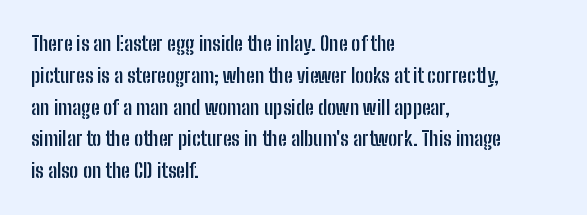
The image shows 20 px bold type, upright; set left-aligned, normal line spacing (1.59x), normal letter spacing, not underlined.
